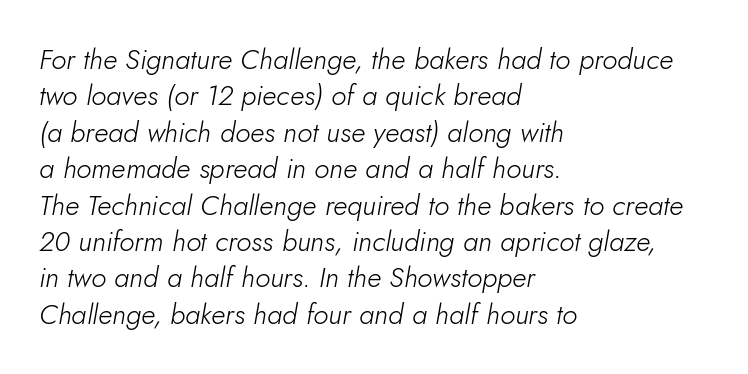
Q: Is the text bold? A: No.
Q: Is the text italic (slanted)? A: Yes, it leans right by about 10 degrees.
Q: Is the text underlined? A: No.
Q: How is the paragraph aligned? A: Left-aligned.
Q: Is the spacing between letters normal or unusually wide? A: Normal.
Q: Is the spacing between lines tight, normal or loose? A: Normal.
Q: Width (condensed, normal, or wide)? A: Normal.
Q: Stroke contrast? A: Low.
Q: x-height? A: Small.
Q: Monospaced? A: No.
